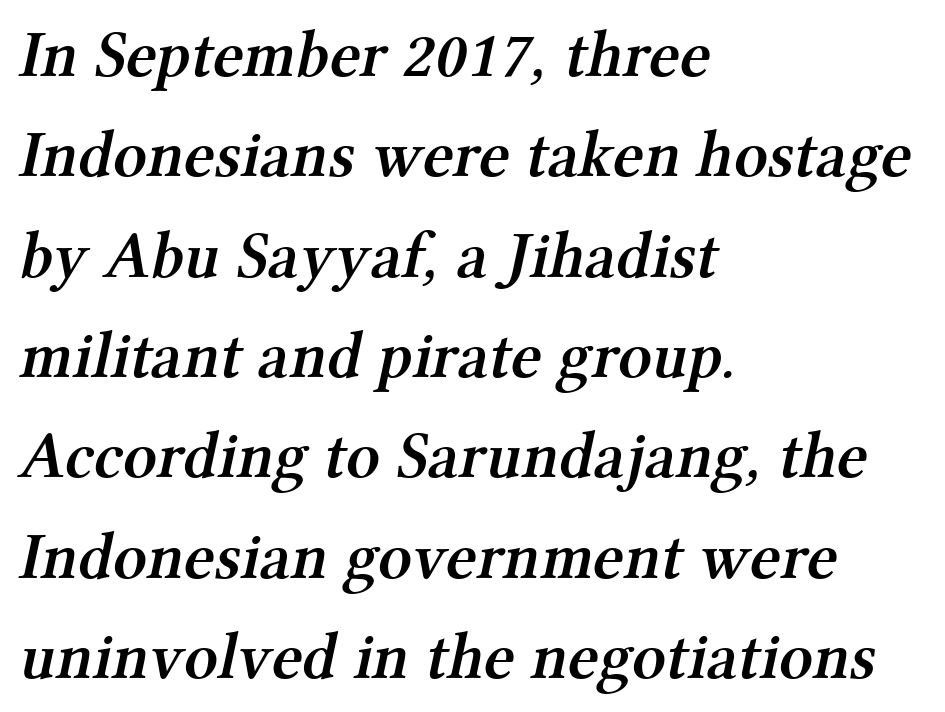
{"serif": "yes", "bold": "semi", "weight": "semibold", "width": "normal", "stroke_contrast": "medium", "x_height": "medium", "monospaced": "no", "underline": "no", "align": "left", "line_spacing": "normal", "line_spacing_ratio": 1.52, "letter_spacing": "normal", "letter_spacing_em": 0.0, "glyph_px": 66}
